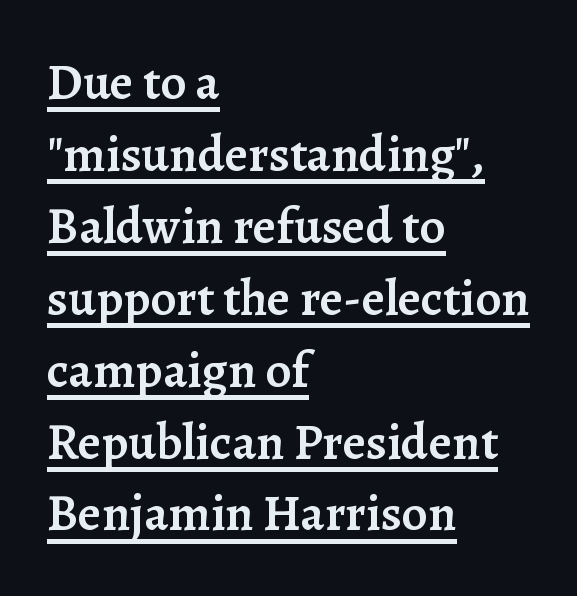
Q: Is the text bold? A: Semi-bold.
Q: Is the text italic (slanted)? A: No, it is upright.
Q: Is the typeface a serif or a sans-serif typeface? A: Serif.
Q: Is the text underlined? A: Yes.
Q: How is the paragraph aligned? A: Left-aligned.
Q: Is the spacing between letters normal or unusually wide? A: Normal.
Q: Is the spacing between lines tight, normal or loose? A: Normal.
Q: Width (condensed, normal, or wide)? A: Normal.
Q: Stroke contrast? A: Low.
Q: x-height? A: Medium.
Q: Monospaced? A: No.
